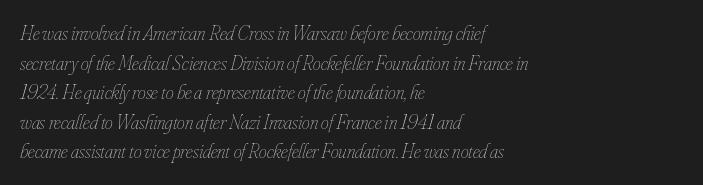
{"italic": "yes", "lean": "right", "slant_degrees": 16, "bold": "no", "underline": "no", "align": "left", "line_spacing": "normal", "line_spacing_ratio": 1.48, "letter_spacing": "normal", "letter_spacing_em": 0.0, "glyph_px": 20}
